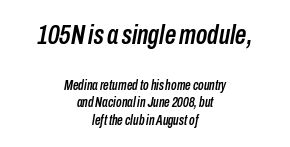
The image shows 28 px condensed type, italic (leaning right); set centered, normal line spacing (1.26x), normal letter spacing, not underlined; the first (top) block is 2.0x larger; low stroke contrast and a medium x-height.
